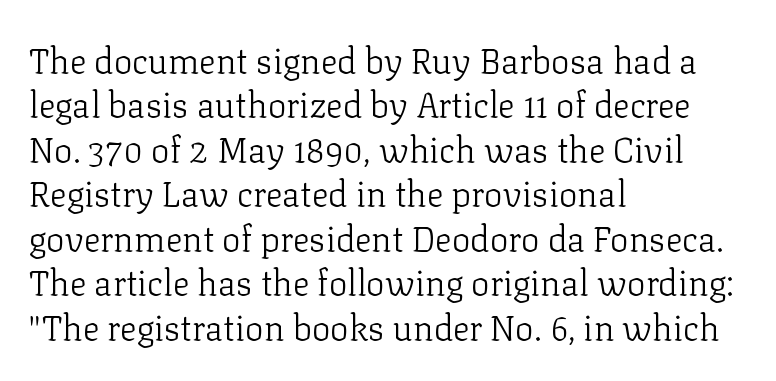
The image shows 35 px light serif type, upright; set left-aligned, normal line spacing (1.27x), normal letter spacing, not underlined; low stroke contrast and a medium x-height.
